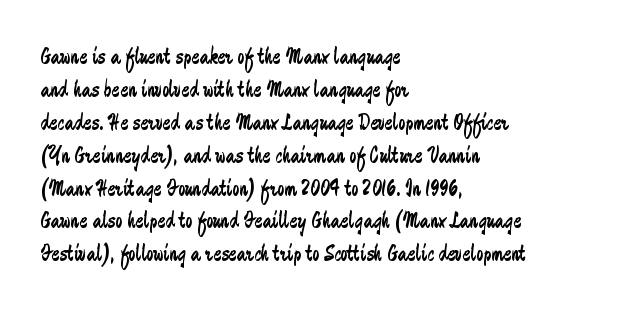
{"bold": "no", "underline": "no", "align": "left", "line_spacing": "normal", "line_spacing_ratio": 1.37, "letter_spacing": "normal", "letter_spacing_em": 0.0, "glyph_px": 24}
